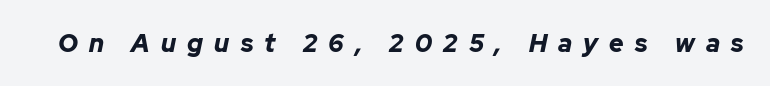
The image shows 25 px bold type, italic (leaning right); set unusually wide letter spacing (+0.45 em), not underlined.
